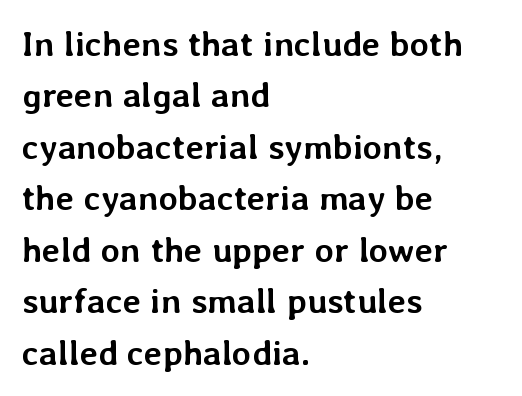
The image shows 35 px semibold type, upright; set left-aligned, normal line spacing (1.47x), normal letter spacing, not underlined; low stroke contrast and a medium x-height.
